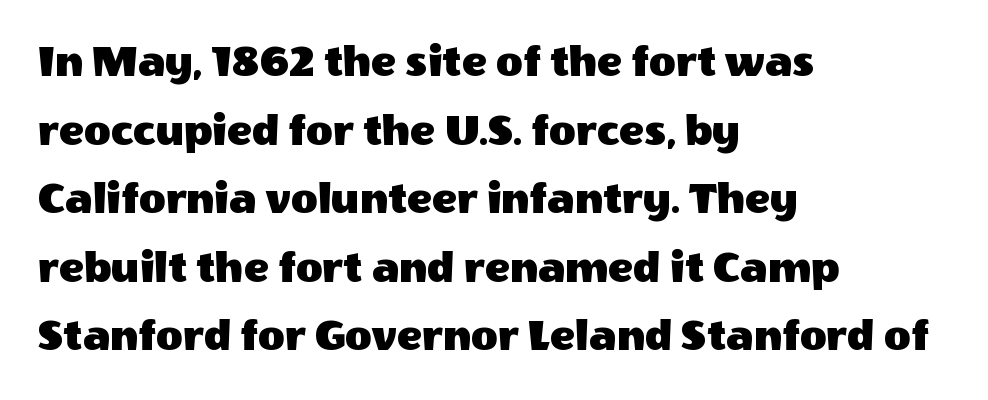
You could not count columns in this text — the font is proportionally spaced. Line beginnings align vertically; line endings do not. Quick note: not italic, upright. Each new line begins a customary step beneath the previous one.
